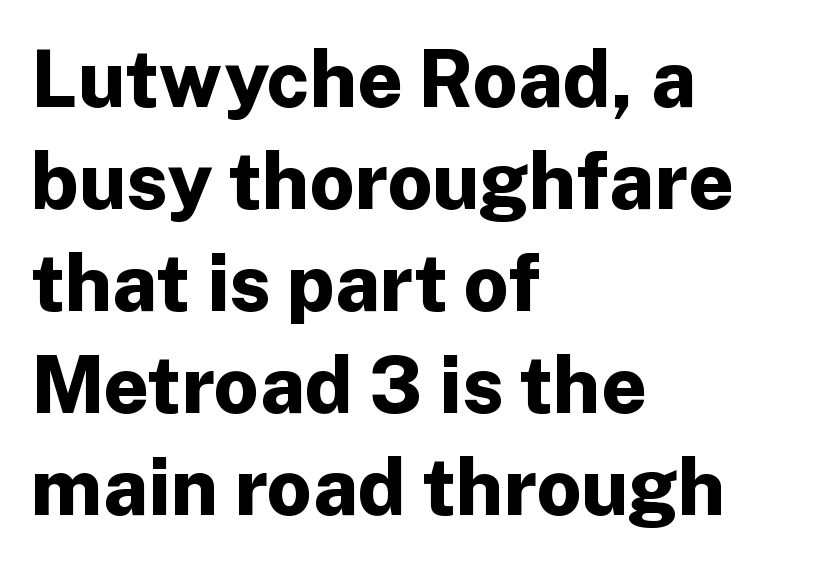
The image shows 79 px bold sans-serif type, upright; set left-aligned, normal line spacing (1.29x), normal letter spacing, not underlined; low stroke contrast and a medium x-height.
